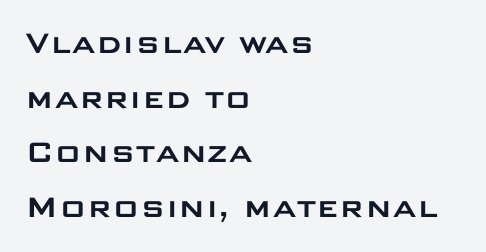
Q: Is the text italic (slanted)? A: No, it is upright.
Q: Is the typeface a serif or a sans-serif typeface? A: Sans-serif.
Q: Is the text underlined? A: No.
Q: How is the paragraph aligned? A: Left-aligned.
Q: Is the spacing between letters normal or unusually wide? A: Normal.
Q: Is the spacing between lines tight, normal or loose? A: Normal.
Q: Width (condensed, normal, or wide)? A: Wide.
Q: Stroke contrast? A: Low.
Q: x-height? A: Large.
Q: Monospaced? A: No.
